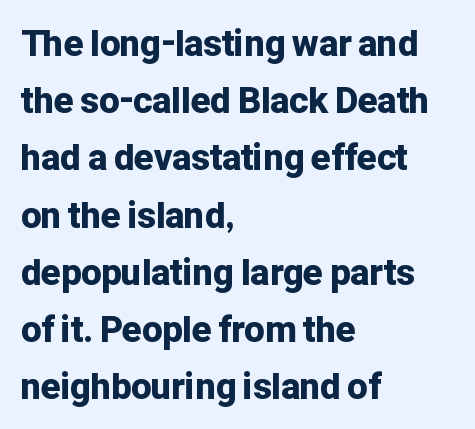
The image shows 36 px bold sans-serif type, upright; set left-aligned, normal line spacing (1.59x), normal letter spacing, not underlined; low stroke contrast and a medium x-height.
